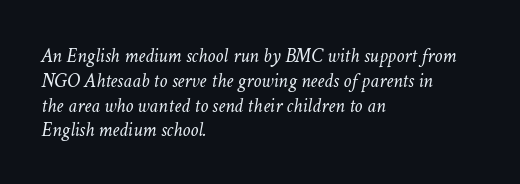
The image shows 20 px text type, italic (leaning right); set left-aligned, line spacing 1.24x, normal letter spacing, not underlined.
